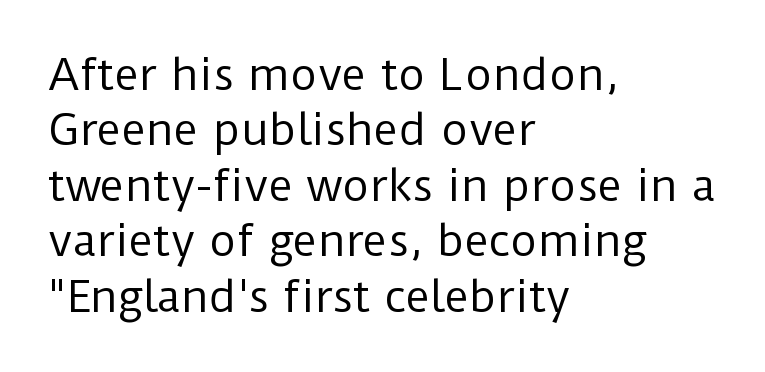
The image shows 42 px regular-weight sans-serif type, upright; set left-aligned, normal line spacing (1.32x), normal letter spacing, not underlined; low stroke contrast and a medium x-height.
